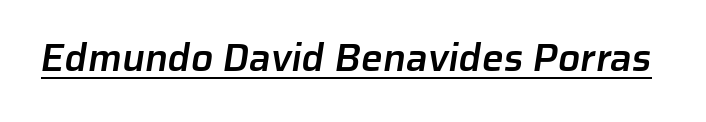
The image shows 39 px semibold sans-serif type; set normal letter spacing, underlined; low stroke contrast and a medium x-height.
